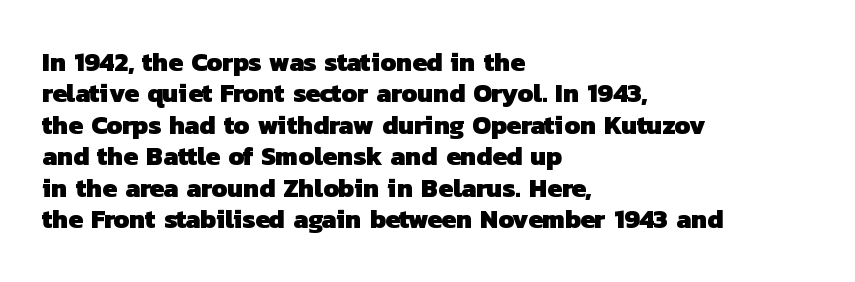
The glyphs are unaccompanied by any horizontal stroke below them. Weight check: bold — yes, fully. Glyph-to-glyph distance matches everyday printed text. Teacher's note: observe the even left margin — that is flush-left alignment.
